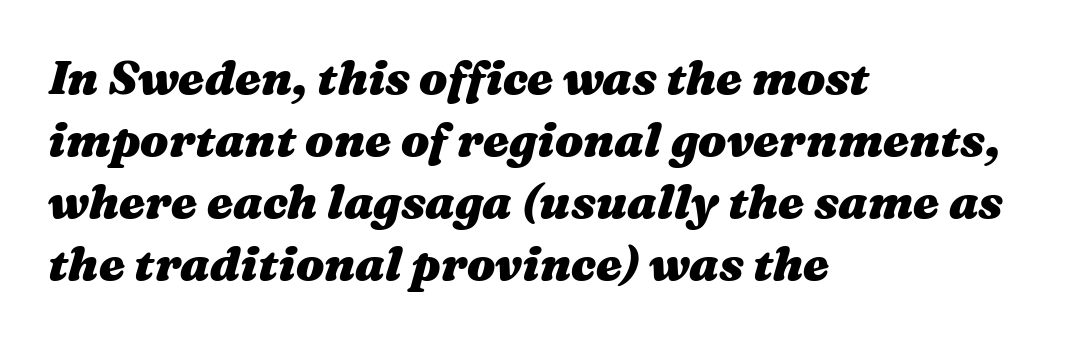
{"italic": "yes", "lean": "right", "slant_degrees": 16, "bold": "yes", "weight": "heavy", "width": "wide", "stroke_contrast": "medium", "x_height": "medium", "monospaced": "no", "underline": "no", "align": "left", "line_spacing": "normal", "line_spacing_ratio": 1.32, "letter_spacing": "normal", "letter_spacing_em": 0.0, "glyph_px": 47}
